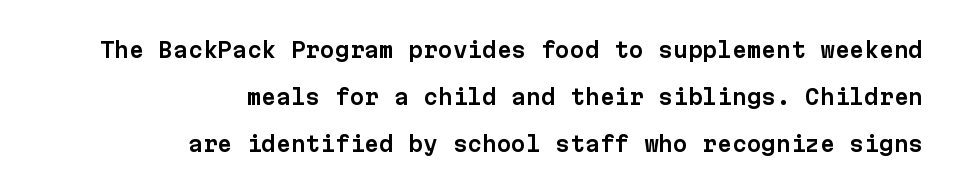
Q: Is the text italic (slanted)? A: No, it is upright.
Q: Is the text underlined? A: No.
Q: How is the paragraph aligned? A: Right-aligned.
Q: Is the spacing between letters normal or unusually wide? A: Normal.
Q: Is the spacing between lines tight, normal or loose? A: Loose.
